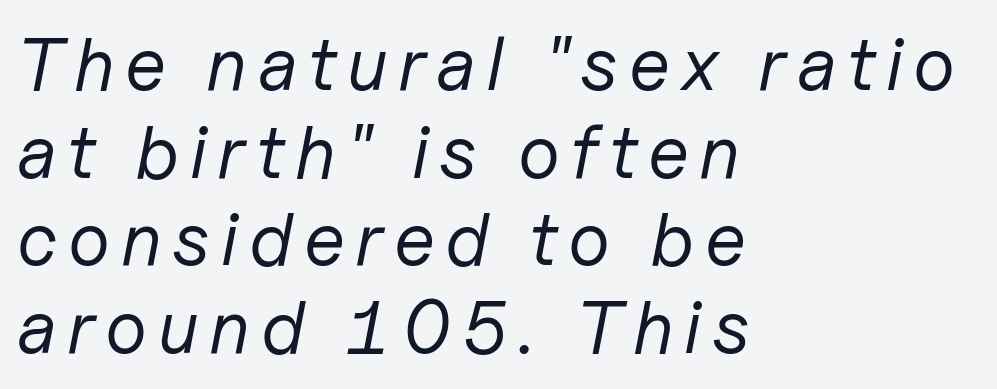
Q: Is the text bold? A: No.
Q: Is the text italic (slanted)? A: Yes, it leans right by about 11 degrees.
Q: Is the text underlined? A: No.
Q: How is the paragraph aligned? A: Left-aligned.
Q: Width (condensed, normal, or wide)? A: Normal.
Q: Stroke contrast? A: Low.
Q: x-height? A: Medium.
Q: Monospaced? A: No.
